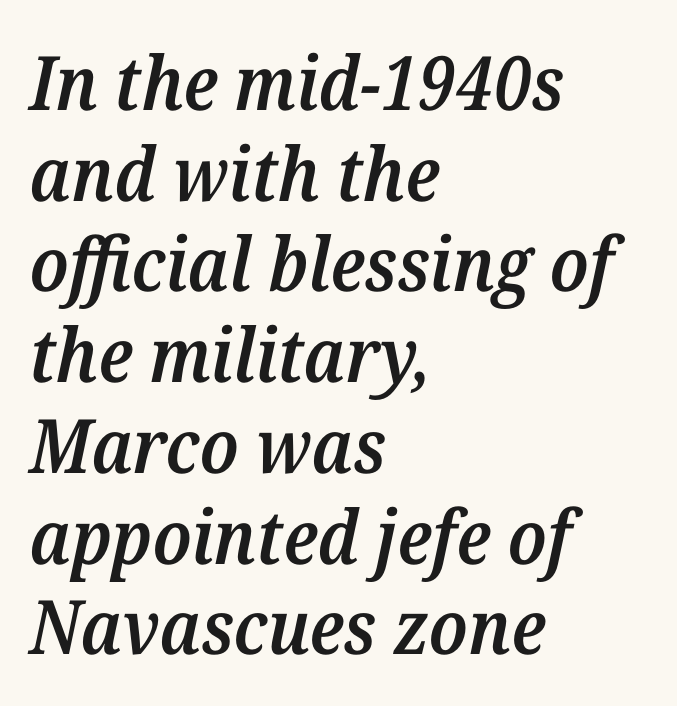
{"serif": "yes", "italic": "yes", "lean": "right", "slant_degrees": 12, "bold": "semi", "weight": "semibold", "width": "normal", "stroke_contrast": "medium", "x_height": "medium", "monospaced": "no", "underline": "no", "align": "left", "line_spacing_ratio": 1.21, "letter_spacing": "normal", "letter_spacing_em": 0.0, "glyph_px": 75}
